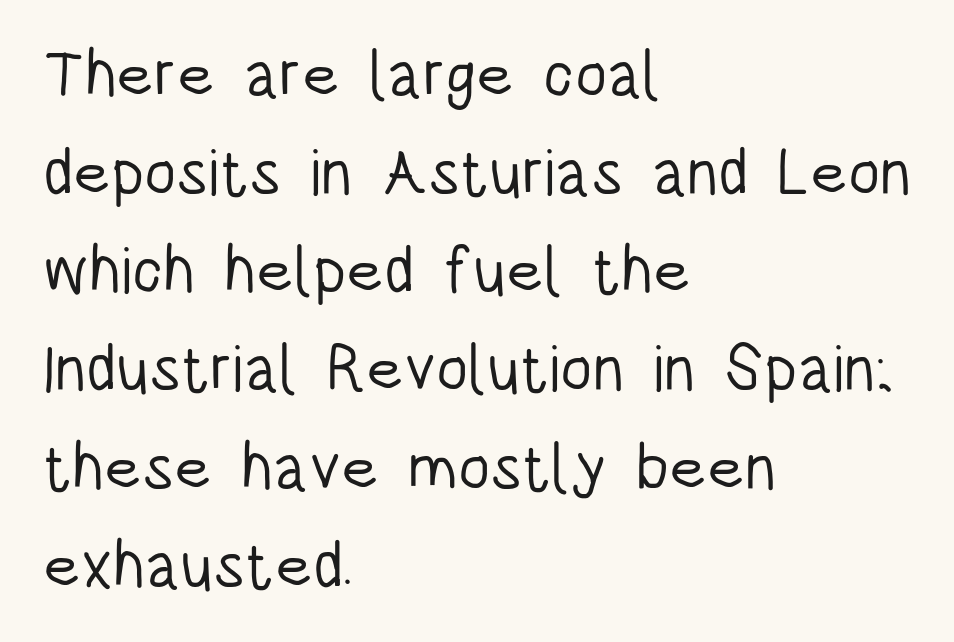
The image shows 65 px light, condensed sans-serif type, upright; set left-aligned, normal line spacing (1.51x), normal letter spacing, not underlined; low stroke contrast and a large x-height.
